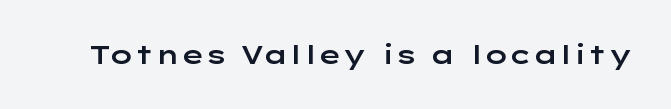
{"italic": "no", "underline": "no", "letter_spacing": "normal", "letter_spacing_em": 0.0, "glyph_px": 26}
